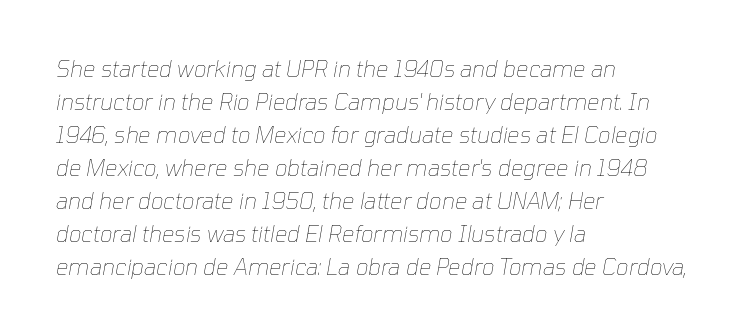
Notice how the stems are inclined rather than vertical — that's the hallmark of italics. Does the leading feel generous? No, just average. Every row of glyphs begins at an identical x-position on the left. Ink coverage per letter is moderate at most. Compared with typical body copy, the letter spacing here is the same.
